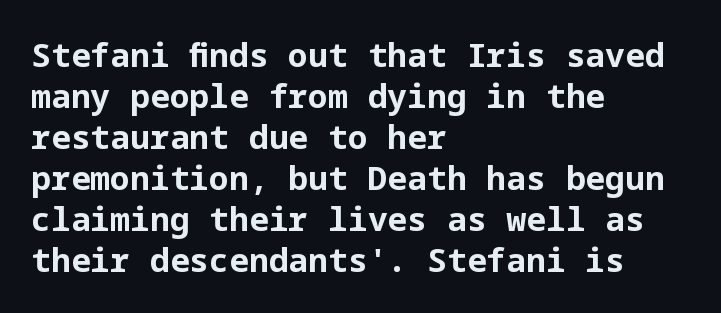
The typography opts for an upright posture over an oblique one. This rendering employs a face without finishing strokes, i.e., a sans-serif. Look at the tracking — it's just the regular setting, nothing added. Is the block centered? No — it sits flush against the left margin.
